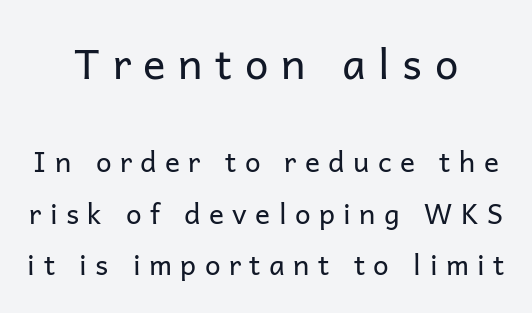
The image shows 42 px regular-weight sans-serif type, upright; set centered, line spacing 1.83x, unusually wide letter spacing (+0.3 em), not underlined; the first (top) block is 1.5x larger; low stroke contrast and a medium x-height.
